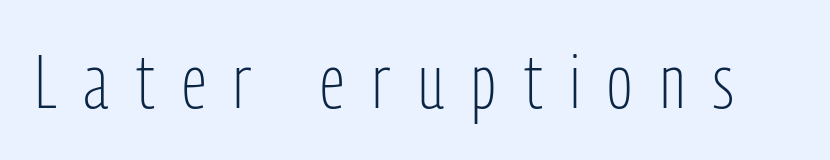
The type family on display is of the sans-serif kind. The letters advance in unequal steps, a hallmark of proportional type. Ascenders rise straight up at ninety degrees. The passage shown is not underscored anywhere. The weight would be labelled regular, book, light, or lighter still. Substantial extra tracking has been applied to these lines.
